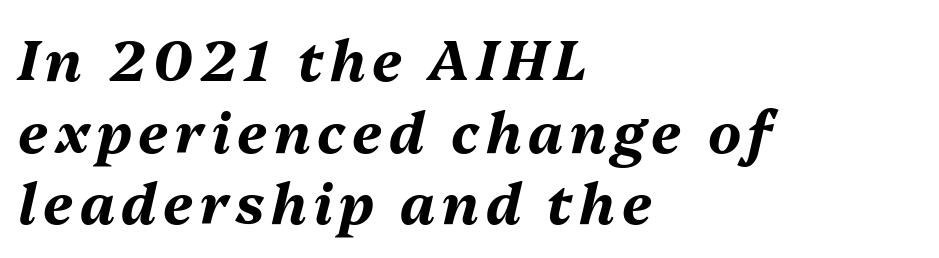
Q: Is the text bold? A: Yes.
Q: Is the text italic (slanted)? A: Yes, it leans right by about 13 degrees.
Q: Is the text underlined? A: No.
Q: How is the paragraph aligned? A: Left-aligned.
Q: Is the spacing between lines tight, normal or loose? A: Normal.
Q: Width (condensed, normal, or wide)? A: Normal.
Q: Stroke contrast? A: Medium.
Q: x-height? A: Medium.
Q: Monospaced? A: No.
